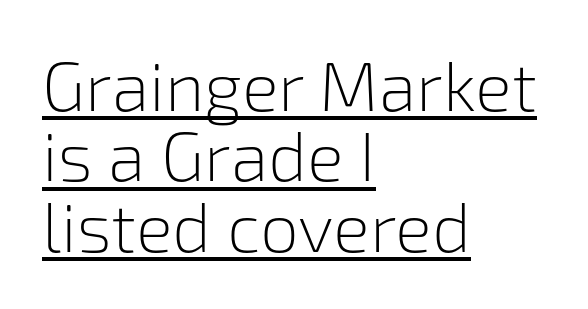
The image shows 69 px light sans-serif type, upright; set left-aligned, tight line spacing (1.02x), normal letter spacing, underlined; low stroke contrast and a medium x-height.
